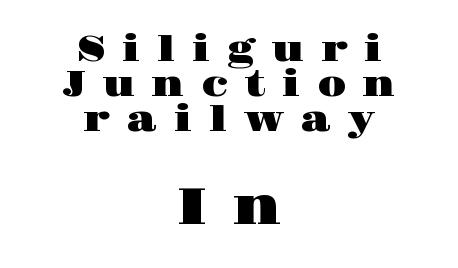
The image shows 52 px wide serif type, upright; set centered, tight line spacing (1.0x), unusually wide letter spacing (+0.47 em), not underlined; the second (bottom) block is 1.49x larger; high stroke contrast and a large x-height.
